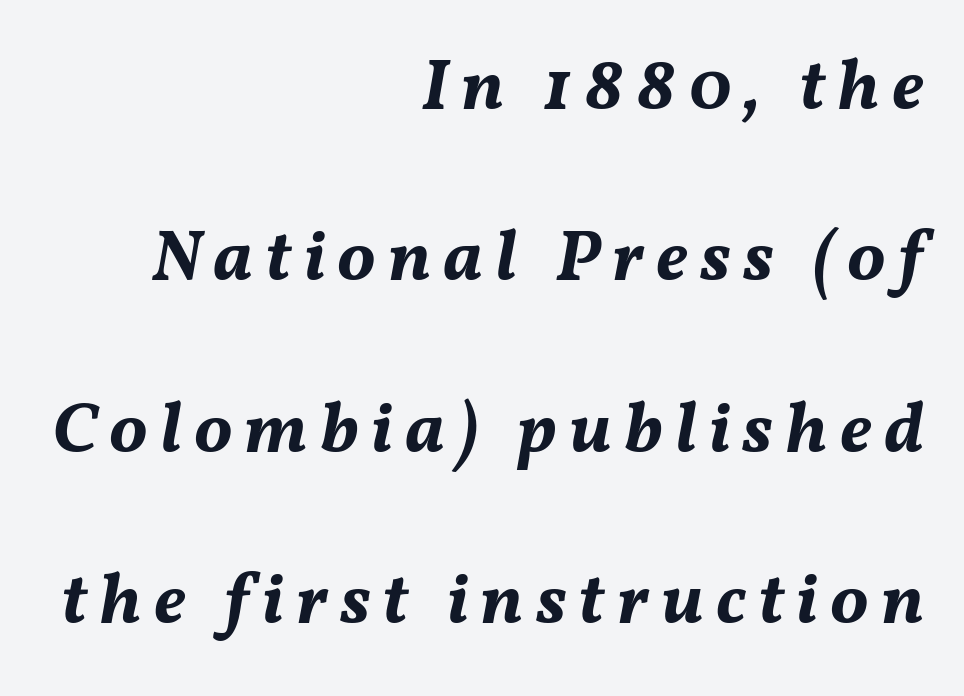
The image shows 72 px bold type, italic (leaning right); set right-aligned, loose line spacing (2.38x), not underlined; medium stroke contrast and a medium x-height.
